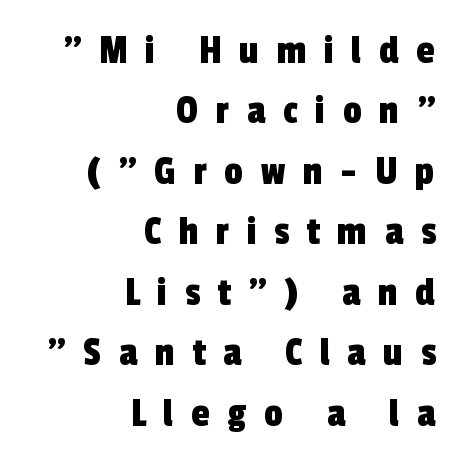
{"serif": "no", "width": "condensed", "x_height": "medium", "monospaced": "no", "underline": "no", "align": "right", "line_spacing": "normal", "line_spacing_ratio": 1.44, "letter_spacing": "wide", "letter_spacing_em": 0.42, "glyph_px": 42}
